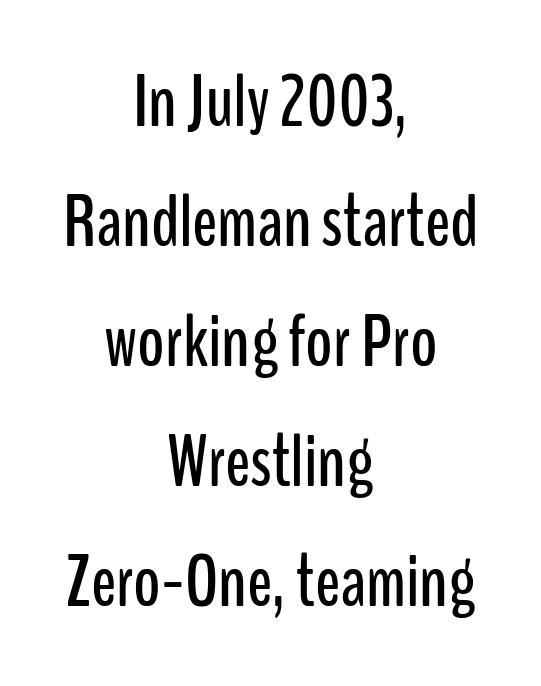
The gap between lines stays unmarked. Is the letter spacing exaggerated? No — it looks like the ordinary default. Examine the stroke ends and you'll find no serifs. Note the varied advance widths — an 'i' is clearly narrower than an 'm'. Vertical spacing — default.
